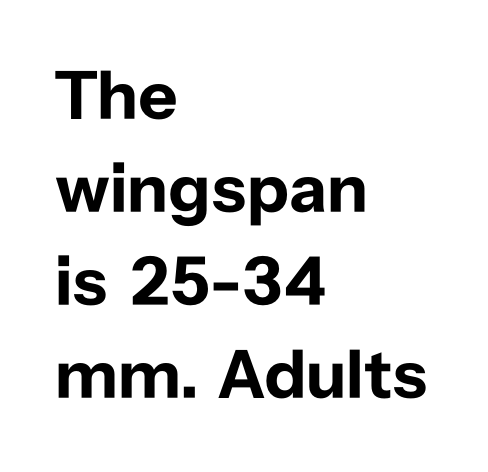
{"serif": "no", "italic": "no", "bold": "yes", "weight": "bold", "width": "normal", "stroke_contrast": "low", "x_height": "medium", "monospaced": "no", "underline": "no", "align": "left", "line_spacing": "normal", "line_spacing_ratio": 1.35, "letter_spacing": "normal", "letter_spacing_em": 0.0, "glyph_px": 69}
